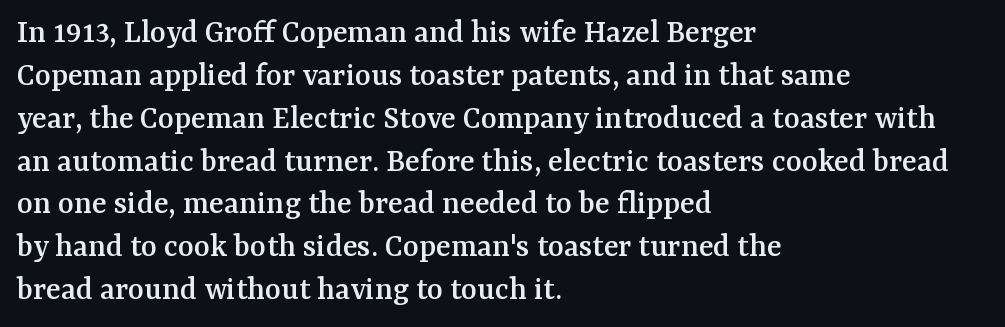
Every stem runs plumb, perpendicular to the baseline. These lines are composed in type with serifs. The face used here is proportionally spaced, like ordinary book or web type. Horizontal bands of white between lines are of average thickness. Line starts are locked; line ends wander. Unmarked baselines from the first word to the last.
